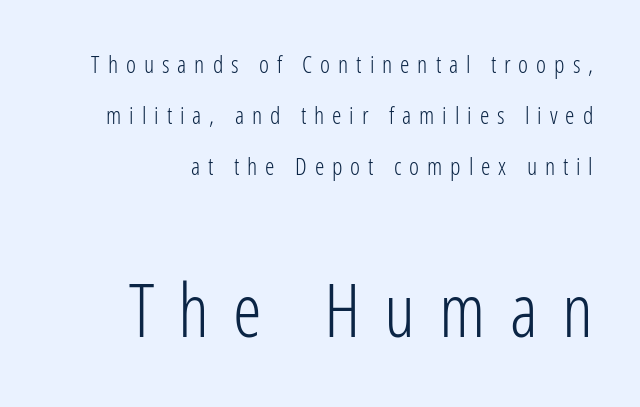
The image shows 73 px light, condensed sans-serif type, upright; set loose line spacing (2.12x), unusually wide letter spacing (+0.33 em), not underlined; the second (bottom) block is 3.04x larger; low stroke contrast and a medium x-height.
